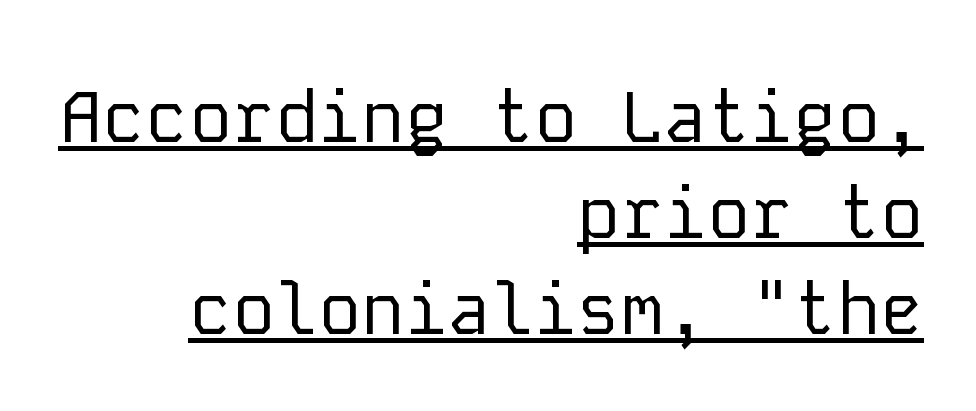
This is the regular roman posture of the typeface. The glyphs in this specimen are sans serif. A typographer would call this underscored text. Caption: multi-line text, flush right, ragged left.
